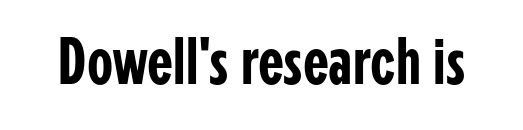
{"serif": "no", "italic": "no", "width": "condensed", "stroke_contrast": "low", "x_height": "medium", "monospaced": "no", "underline": "no", "letter_spacing": "normal", "letter_spacing_em": 0.0, "glyph_px": 67}
